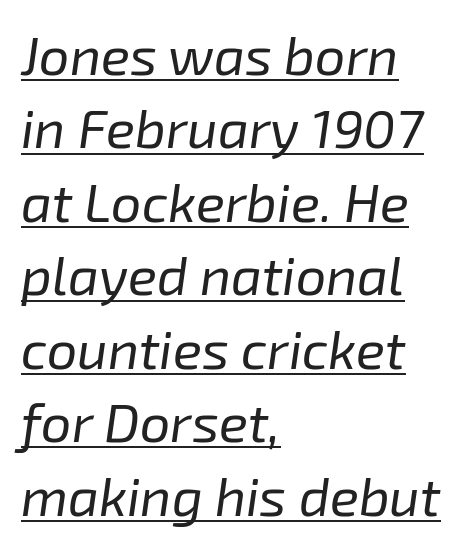
Varying glyph widths throughout — classic text-font behaviour. Bold? No — there's no thickening of the strokes. Leading: standard. A typesetter would call this zero additional tracking. Quick note: italic.
